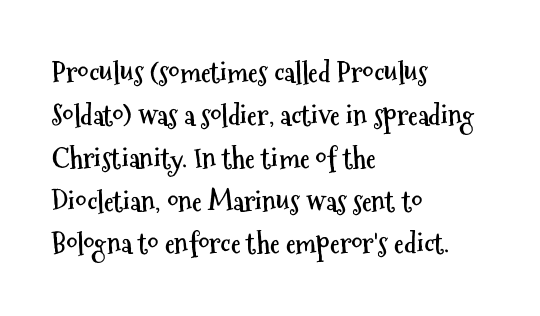
A normal amount of white space separates one row of letters from the next. Designer's note — italics off, roman on. Think of a printed novel: that variable character pitch is what you see here. This sample uses plain, unmodified letter spacing.
